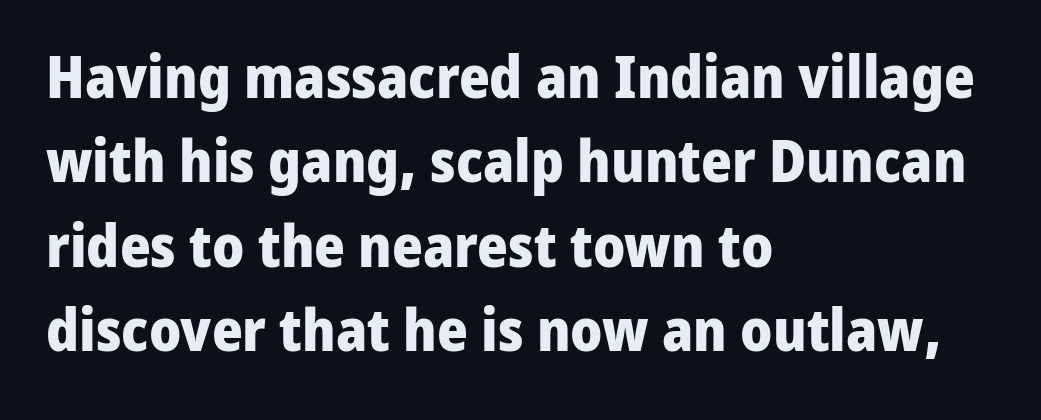
Proportional: the letters do not fall into vertical columns. The space directly below the letters is spotless. Is the type bold? Yes — the strokes are clearly thick and heavy. Line spacing here is normal. The lettering holds an erect, upright posture throughout. The type is set solid horizontally, with unmodified tracking.
